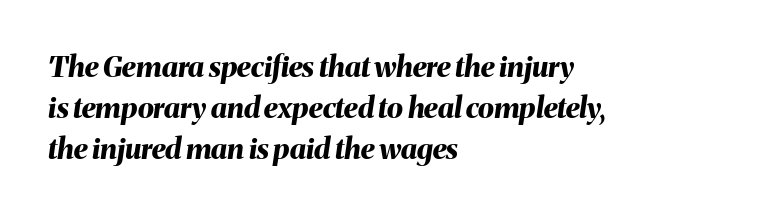
The tracking reads as untouched default to a designer's eye. Baseline-to-baseline distance is the conventional proportion of letter height. Every row of glyphs begins at an identical x-position on the left. Letters rest on an invisible, unmarked baseline. This sample uses an oblique cut, with every glyph tilted off the vertical. The passage shown is emphatically bold.
